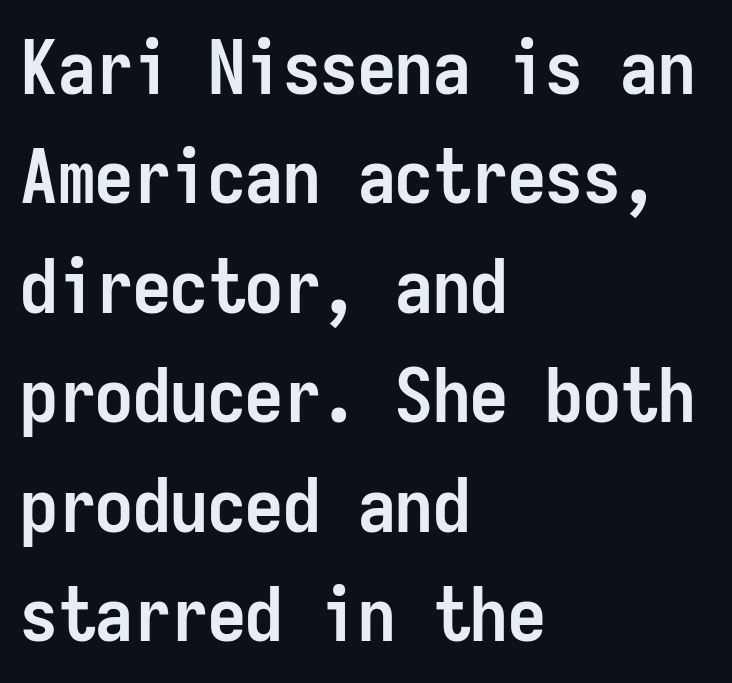
Q: Is the text bold? A: Yes.
Q: Is the text italic (slanted)? A: No, it is upright.
Q: Is the typeface a serif or a sans-serif typeface? A: Sans-serif.
Q: Is the text underlined? A: No.
Q: How is the paragraph aligned? A: Left-aligned.
Q: Is the spacing between letters normal or unusually wide? A: Normal.
Q: Is the spacing between lines tight, normal or loose? A: Normal.
Q: Width (condensed, normal, or wide)? A: Condensed.
Q: Stroke contrast? A: Low.
Q: x-height? A: Medium.
Q: Monospaced? A: Yes.
